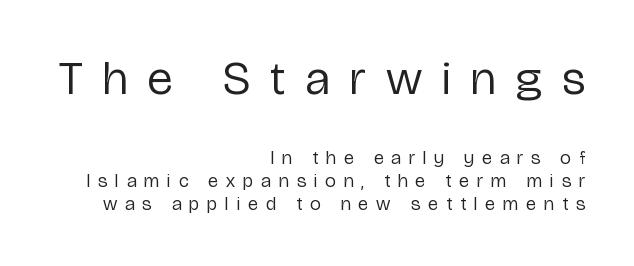
{"serif": "no", "italic": "no", "bold": "no", "weight": "regular", "width": "condensed", "stroke_contrast": "low", "x_height": "medium", "monospaced": "no", "underline": "no", "align": "right", "line_spacing_ratio": 1.22, "letter_spacing": "wide", "letter_spacing_em": 0.42, "larger_block": "first", "size_ratio": 2.53, "glyph_px": 48}
